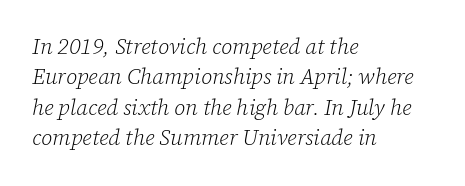
{"italic": "yes", "lean": "right", "slant_degrees": 12, "bold": "no", "underline": "no", "align": "left", "line_spacing": "normal", "line_spacing_ratio": 1.38, "letter_spacing": "normal", "letter_spacing_em": 0.0, "glyph_px": 22}
